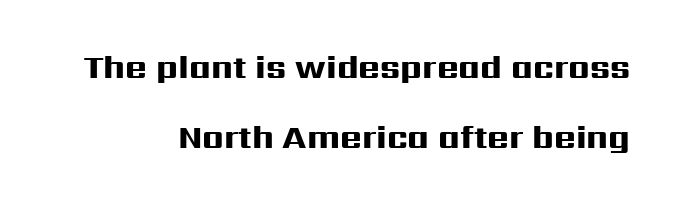
Q: Is the text bold? A: Yes.
Q: Is the text italic (slanted)? A: No, it is upright.
Q: Is the typeface a serif or a sans-serif typeface? A: Sans-serif.
Q: Is the text underlined? A: No.
Q: Is the spacing between letters normal or unusually wide? A: Normal.
Q: Is the spacing between lines tight, normal or loose? A: Loose.
Q: Width (condensed, normal, or wide)? A: Wide.
Q: Stroke contrast? A: High.
Q: x-height? A: Medium.
Q: Monospaced? A: No.
